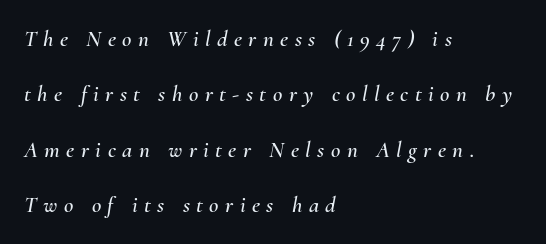
The image shows 23 px text type, italic (leaning right); set left-aligned, loose line spacing (2.41x), unusually wide letter spacing (+0.28 em), not underlined.
